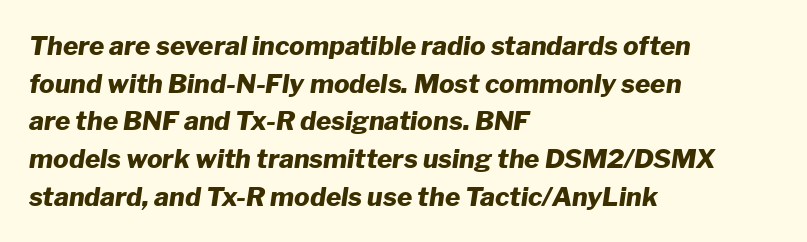
Q: Is the text bold? A: Yes.
Q: Is the text italic (slanted)? A: Yes, it leans right by about 8 degrees.
Q: Is the text underlined? A: No.
Q: How is the paragraph aligned? A: Left-aligned.
Q: Is the spacing between letters normal or unusually wide? A: Normal.
Q: Is the spacing between lines tight, normal or loose? A: Normal.
